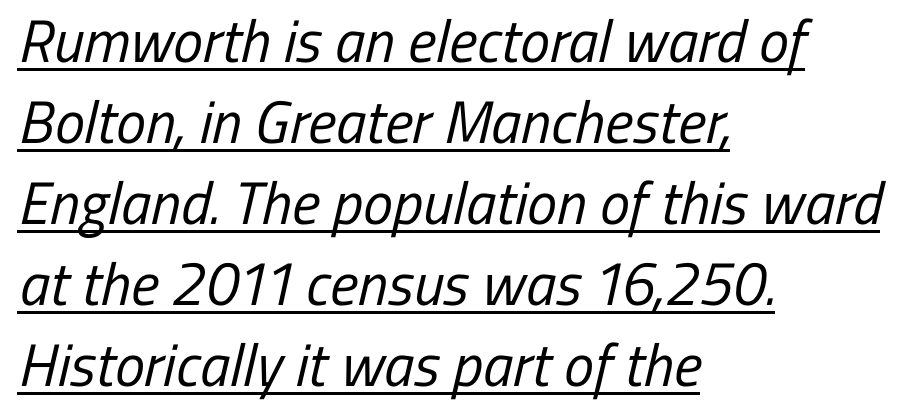
{"serif": "no", "bold": "no", "weight": "regular", "width": "condensed", "stroke_contrast": "low", "x_height": "medium", "monospaced": "no", "underline": "yes", "align": "left", "line_spacing": "normal", "line_spacing_ratio": 1.35, "letter_spacing": "normal", "letter_spacing_em": 0.0, "glyph_px": 60}
